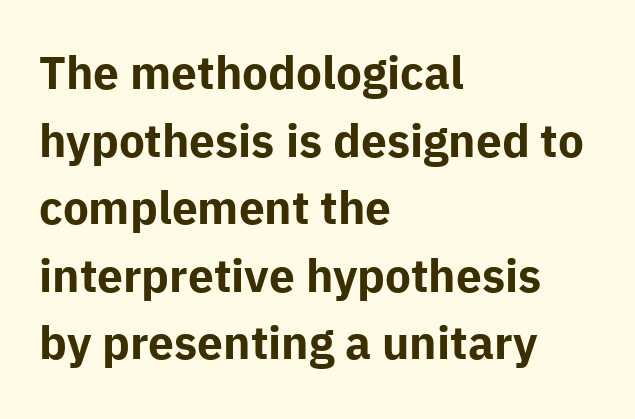
Q: Is the text bold? A: Yes.
Q: Is the text italic (slanted)? A: No, it is upright.
Q: Is the typeface a serif or a sans-serif typeface? A: Sans-serif.
Q: Is the text underlined? A: No.
Q: How is the paragraph aligned? A: Left-aligned.
Q: Is the spacing between letters normal or unusually wide? A: Normal.
Q: Is the spacing between lines tight, normal or loose? A: Normal.
Q: Width (condensed, normal, or wide)? A: Normal.
Q: Stroke contrast? A: Low.
Q: x-height? A: Medium.
Q: Monospaced? A: No.
